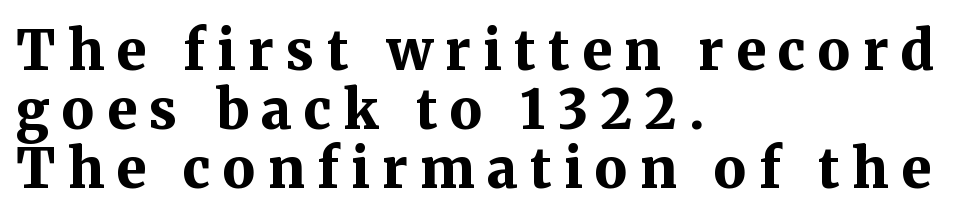
{"serif": "yes", "italic": "no", "bold": "yes", "weight": "bold", "width": "normal", "stroke_contrast": "medium", "x_height": "medium", "monospaced": "no", "underline": "no", "align": "left", "line_spacing": "tight", "line_spacing_ratio": 1.09, "letter_spacing": "wide", "letter_spacing_em": 0.23, "glyph_px": 54}
